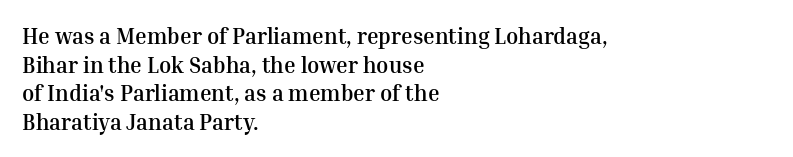
{"italic": "no", "bold": "yes", "underline": "no", "align": "left", "line_spacing": "normal", "line_spacing_ratio": 1.3, "letter_spacing": "normal", "letter_spacing_em": 0.0, "glyph_px": 22}
